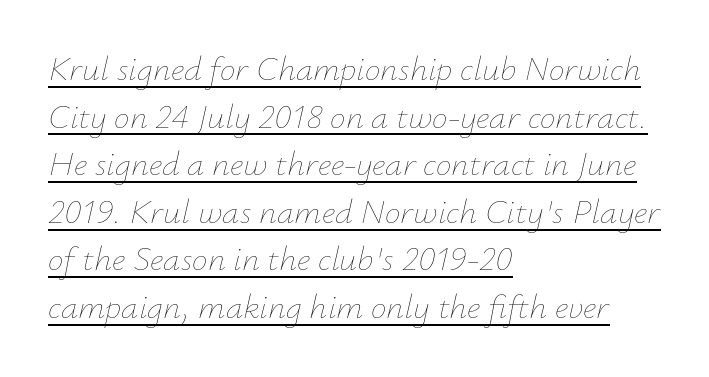
The image shows 35 px thin type, italic (leaning right); set left-aligned, normal line spacing (1.36x), normal letter spacing, underlined; low stroke contrast and a small x-height.
